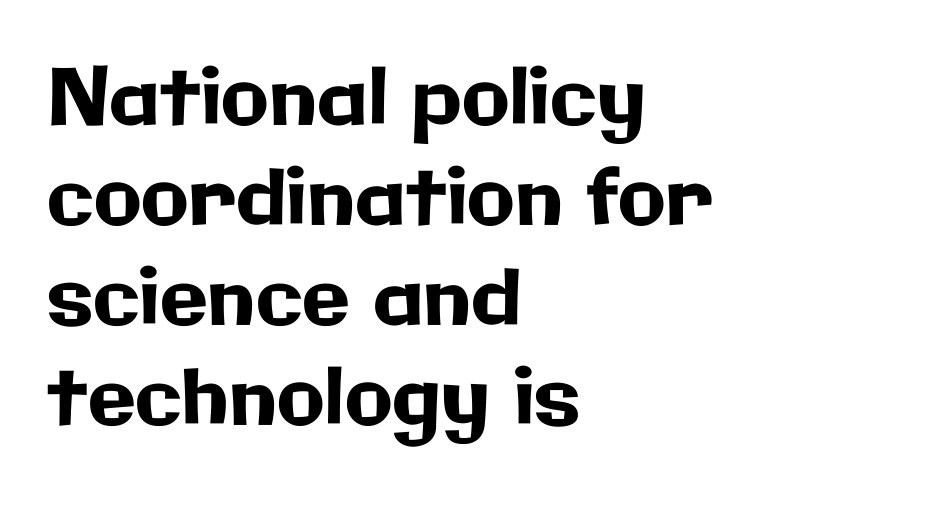
{"serif": "no", "italic": "no", "width": "normal", "stroke_contrast": "low", "x_height": "medium", "monospaced": "no", "underline": "no", "align": "left", "line_spacing": "normal", "line_spacing_ratio": 1.28, "letter_spacing": "normal", "letter_spacing_em": 0.0, "glyph_px": 78}
